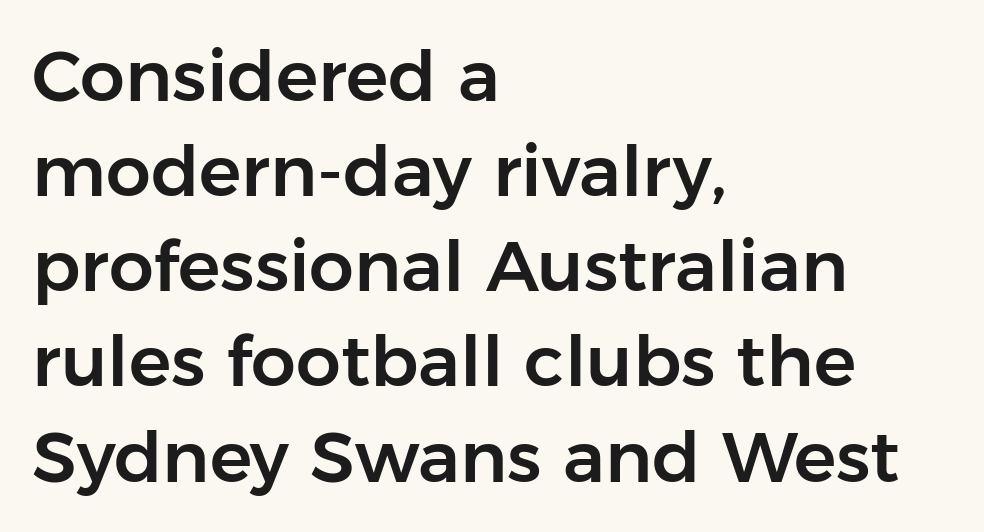
The image shows 71 px sans-serif type, upright; set left-aligned, normal line spacing (1.34x), normal letter spacing, not underlined; low stroke contrast and a medium x-height.
